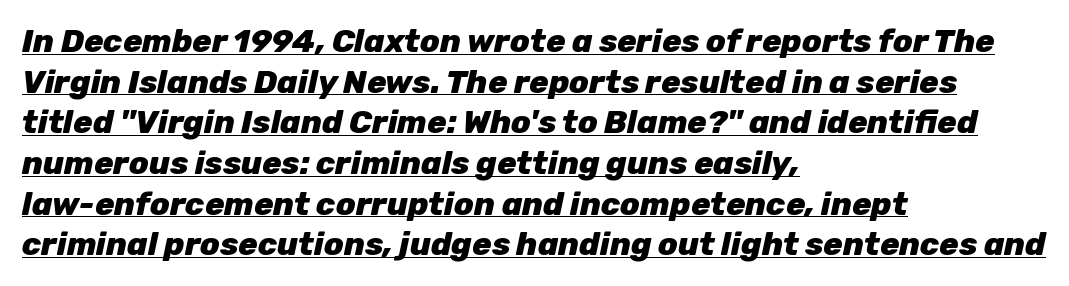
{"italic": "yes", "lean": "right", "slant_degrees": 12, "bold": "yes", "weight": "heavy", "width": "normal", "stroke_contrast": "low", "x_height": "medium", "monospaced": "no", "underline": "yes", "align": "left", "line_spacing": "normal", "line_spacing_ratio": 1.27, "letter_spacing": "normal", "letter_spacing_em": 0.0, "glyph_px": 32}
